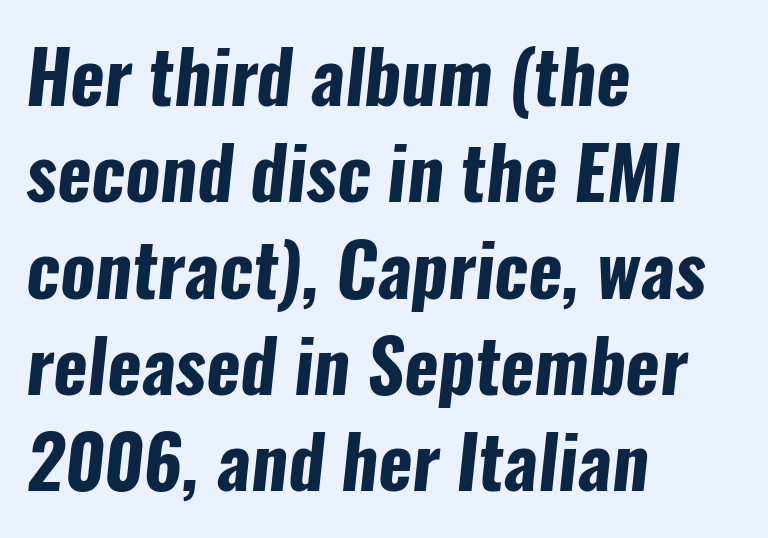
The image shows 73 px bold, condensed sans-serif type; set left-aligned, normal line spacing (1.32x), normal letter spacing, not underlined; low stroke contrast and a medium x-height.
